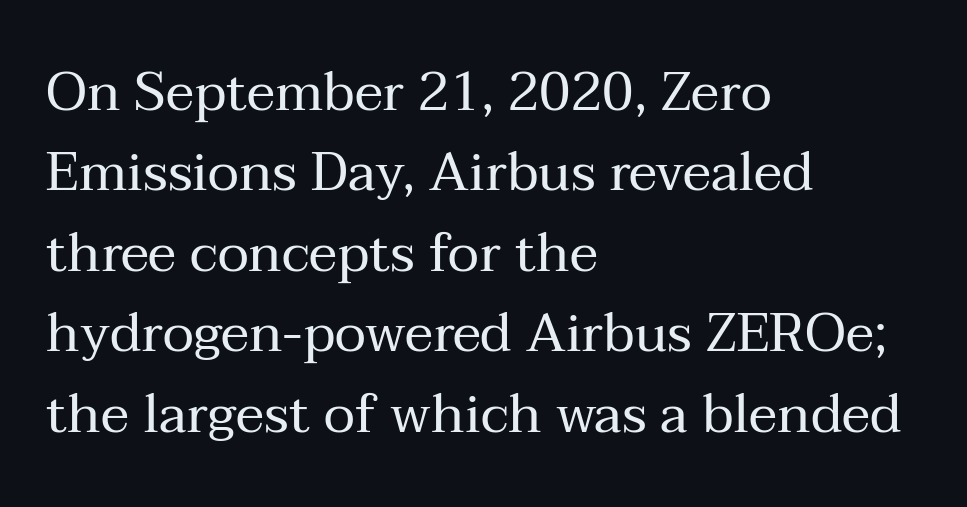
Is the letter spacing exaggerated? No — it looks like the ordinary default. The typesetting does not lean heavy: it is not bold. Which margin do the lines hug? The left one — the right edge is uneven. Stroke terminals: seriffed.
